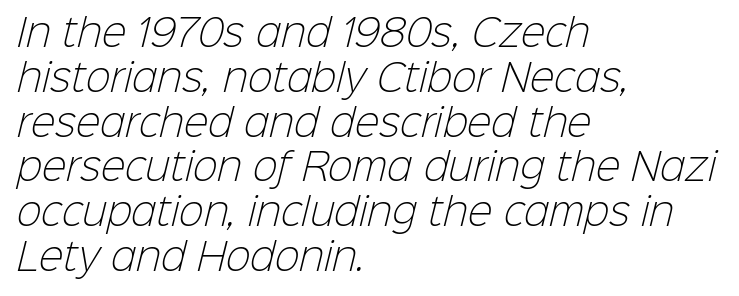
The image shows 37 px light sans-serif type; set left-aligned, line spacing 1.21x, normal letter spacing, not underlined; low stroke contrast and a medium x-height.
